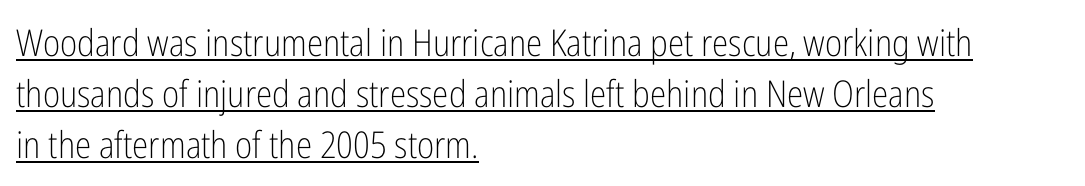
The image shows 37 px light, condensed sans-serif type, upright; set left-aligned, normal line spacing (1.38x), normal letter spacing, underlined; low stroke contrast and a medium x-height.
